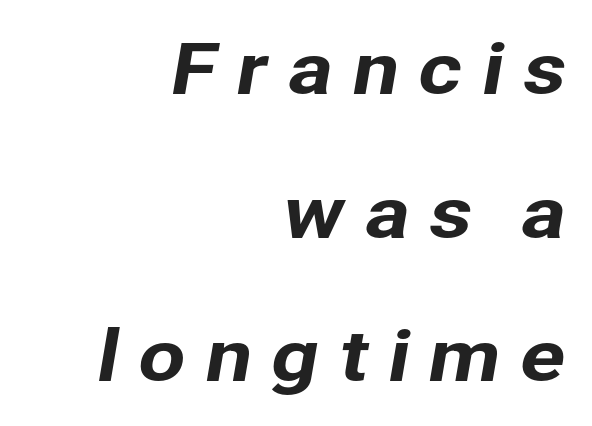
{"serif": "no", "width": "normal", "stroke_contrast": "low", "x_height": "medium", "monospaced": "no", "underline": "no", "align": "right", "line_spacing": "loose", "line_spacing_ratio": 2.08, "letter_spacing": "wide", "letter_spacing_em": 0.26, "glyph_px": 69}
